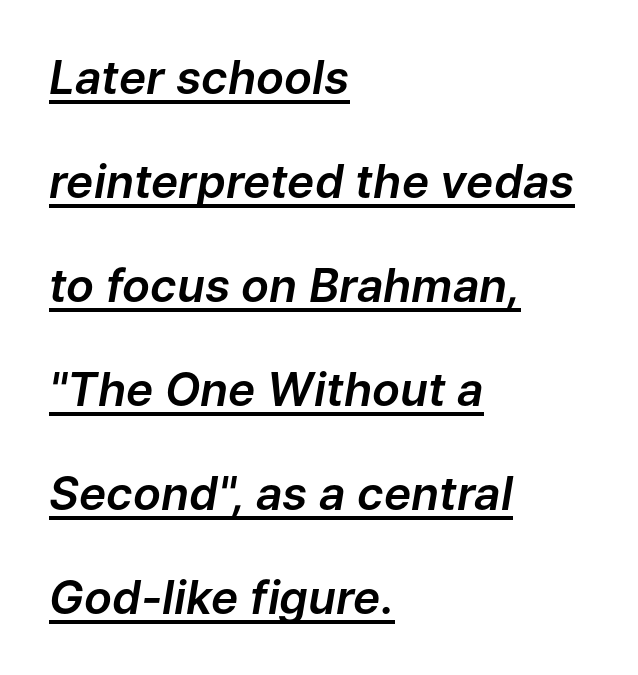
Q: Is the text italic (slanted)? A: Yes, it leans right by about 9 degrees.
Q: Is the text underlined? A: Yes.
Q: How is the paragraph aligned? A: Left-aligned.
Q: Is the spacing between letters normal or unusually wide? A: Normal.
Q: Is the spacing between lines tight, normal or loose? A: Loose.
Q: Width (condensed, normal, or wide)? A: Normal.
Q: Stroke contrast? A: Low.
Q: x-height? A: Medium.
Q: Monospaced? A: No.
